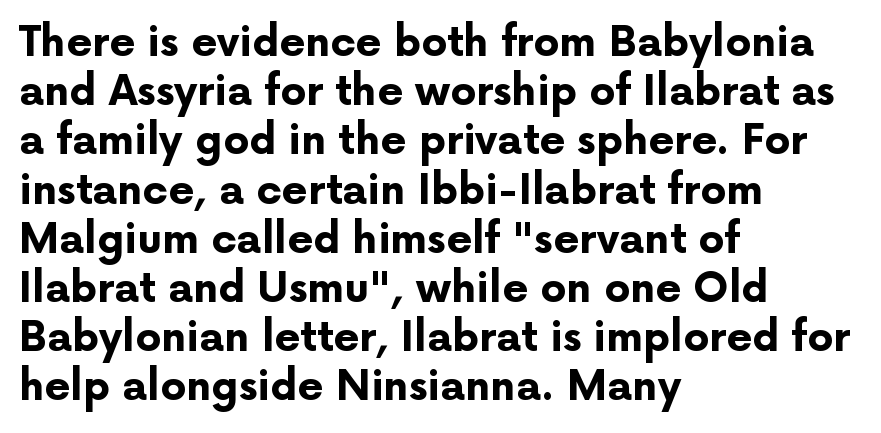
Q: Is the text bold? A: Yes.
Q: Is the text italic (slanted)? A: No, it is upright.
Q: Is the typeface a serif or a sans-serif typeface? A: Sans-serif.
Q: Is the text underlined? A: No.
Q: How is the paragraph aligned? A: Left-aligned.
Q: Is the spacing between letters normal or unusually wide? A: Normal.
Q: Width (condensed, normal, or wide)? A: Normal.
Q: Stroke contrast? A: Low.
Q: x-height? A: Medium.
Q: Monospaced? A: No.
